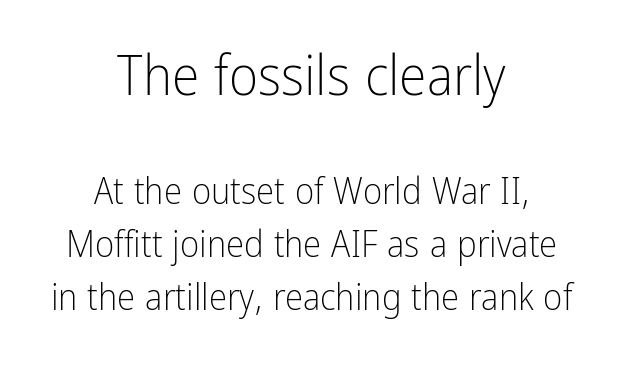
The image shows 56 px light, condensed sans-serif type, upright; set centered, normal line spacing (1.43x), normal letter spacing, not underlined; the first (top) block is 1.51x larger; low stroke contrast and a medium x-height.
